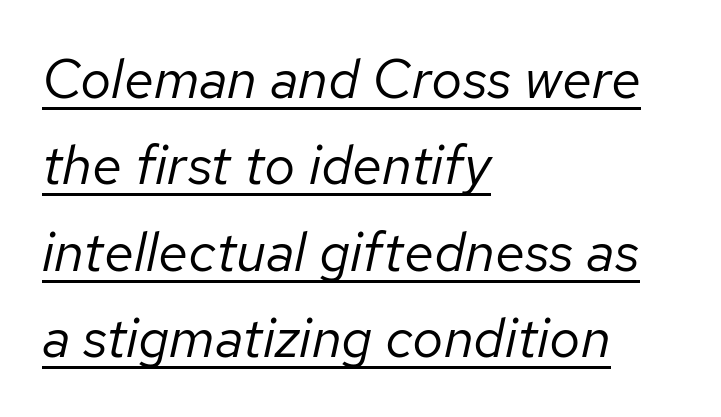
The image shows 55 px regular-weight type, italic (leaning right); set left-aligned, normal line spacing (1.57x), normal letter spacing, underlined; low stroke contrast and a medium x-height.
